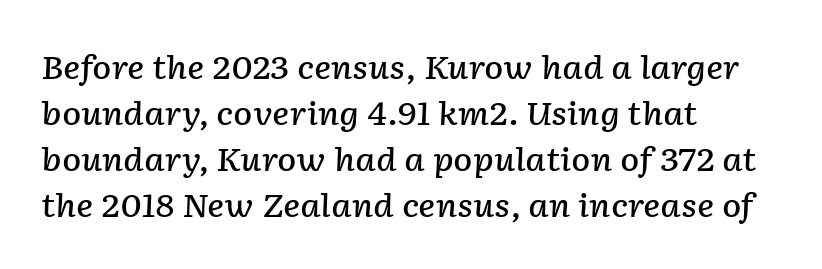
Q: Is the text bold? A: Semi-bold.
Q: Is the text italic (slanted)? A: Yes, it leans right by about 2 degrees.
Q: Is the text underlined? A: No.
Q: How is the paragraph aligned? A: Left-aligned.
Q: Is the spacing between letters normal or unusually wide? A: Normal.
Q: Is the spacing between lines tight, normal or loose? A: Normal.
Q: Width (condensed, normal, or wide)? A: Normal.
Q: Stroke contrast? A: Low.
Q: x-height? A: Medium.
Q: Monospaced? A: No.
